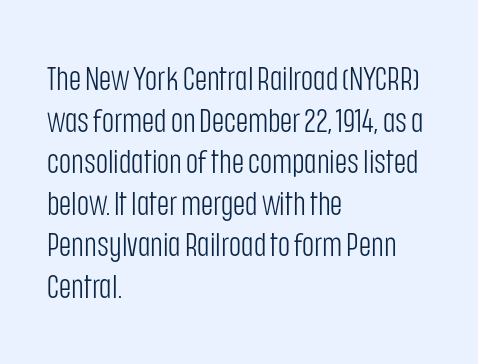
The passage shown is typeset with a sans-serif family. These lines keep a tight, regular rhythm from letter to letter. Regarding leading, the lines here are spaced in the standard way. The letters advance in unequal steps, a hallmark of proportional type.
